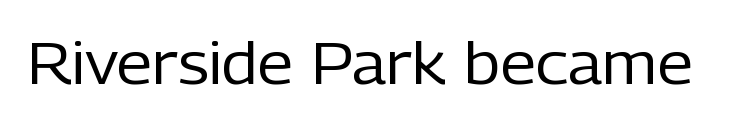
The image shows 58 px regular-weight sans-serif type, upright; set normal letter spacing, not underlined; low stroke contrast and a medium x-height.
